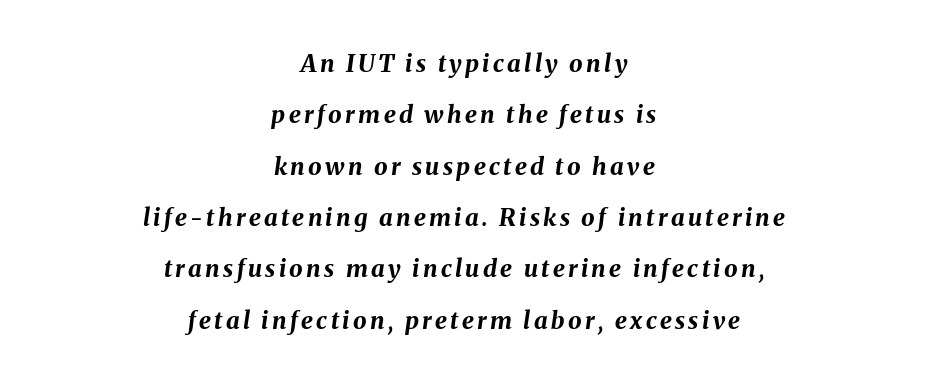
{"italic": "yes", "lean": "right", "slant_degrees": 8, "bold": "yes", "underline": "no", "align": "center", "line_spacing": "loose", "line_spacing_ratio": 2.14, "glyph_px": 24}
